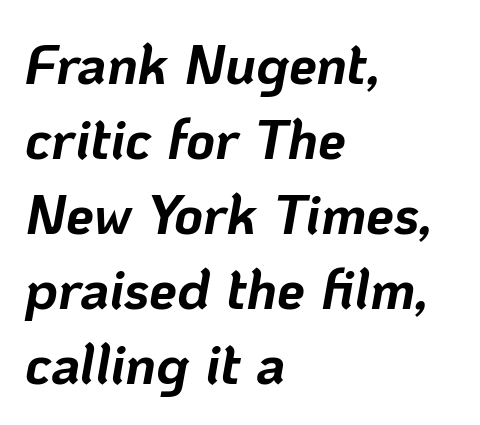
{"italic": "yes", "lean": "right", "slant_degrees": 10, "bold": "yes", "weight": "bold", "width": "normal", "stroke_contrast": "low", "x_height": "medium", "monospaced": "no", "underline": "no", "align": "left", "line_spacing": "normal", "line_spacing_ratio": 1.34, "letter_spacing": "normal", "letter_spacing_em": 0.0, "glyph_px": 56}
